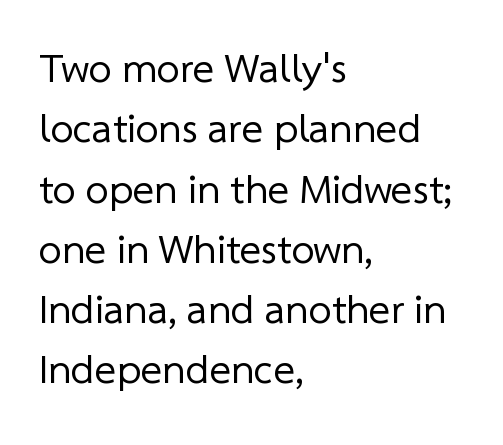
{"serif": "no", "bold": "no", "weight": "regular", "width": "normal", "stroke_contrast": "low", "x_height": "medium", "monospaced": "no", "underline": "no", "align": "left", "line_spacing": "normal", "line_spacing_ratio": 1.47, "letter_spacing": "normal", "letter_spacing_em": 0.0, "glyph_px": 41}
